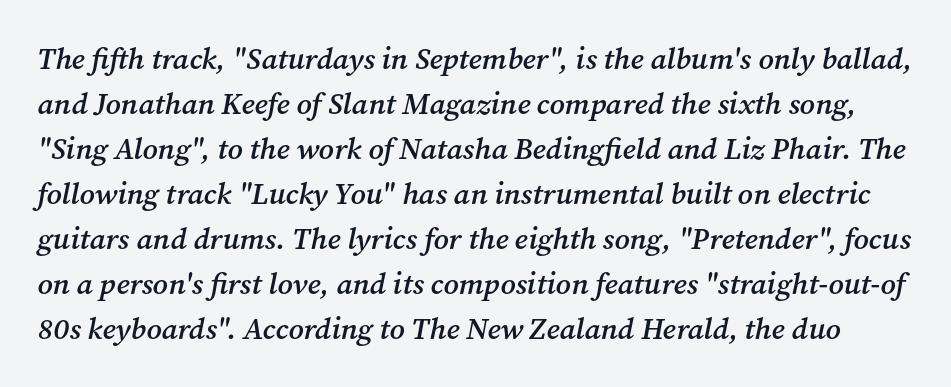
Q: Is the text bold? A: Semi-bold.
Q: Is the text italic (slanted)? A: Yes, it leans right by about 12 degrees.
Q: Is the typeface a serif or a sans-serif typeface? A: Serif.
Q: Is the text underlined? A: No.
Q: Is the spacing between letters normal or unusually wide? A: Normal.
Q: Is the spacing between lines tight, normal or loose? A: Normal.
Q: Width (condensed, normal, or wide)? A: Normal.
Q: Stroke contrast? A: Medium.
Q: x-height? A: Medium.
Q: Monospaced? A: No.
